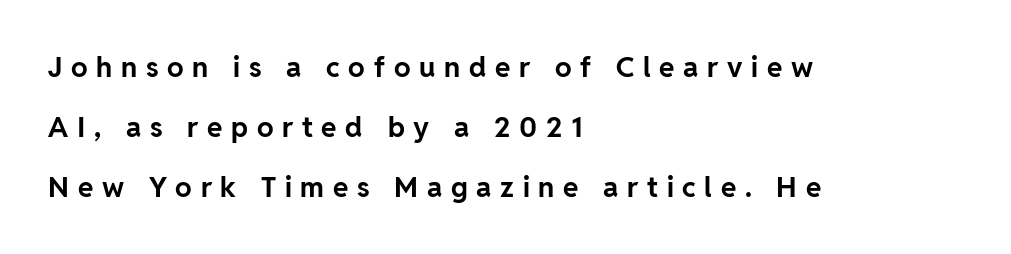
The paragraph shown leans on its left margin. The specimen omits any rule beneath the text block's lines. Does the weight exceed regular? Yes, all the way to bold. Vertical spacing — loose.
